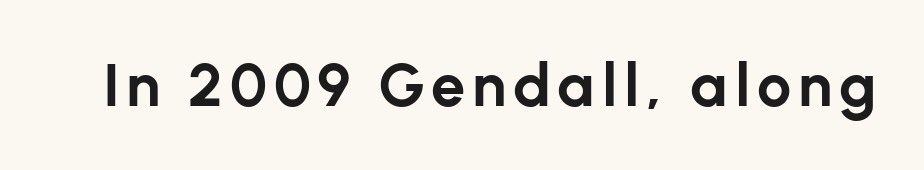
{"serif": "no", "italic": "no", "bold": "yes", "weight": "bold", "width": "normal", "stroke_contrast": "low", "x_height": "medium", "monospaced": "no", "underline": "no", "glyph_px": 61}
